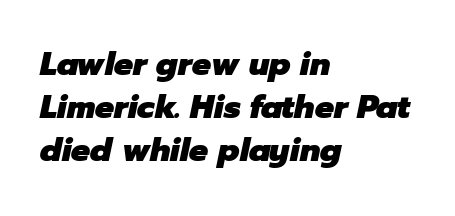
The image shows 32 px heavy type, italic (leaning right); set left-aligned, normal line spacing (1.35x), normal letter spacing, not underlined; low stroke contrast and a medium x-height.
